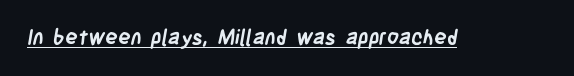
{"bold": "yes", "underline": "yes", "letter_spacing": "normal", "letter_spacing_em": 0.0, "glyph_px": 21}
